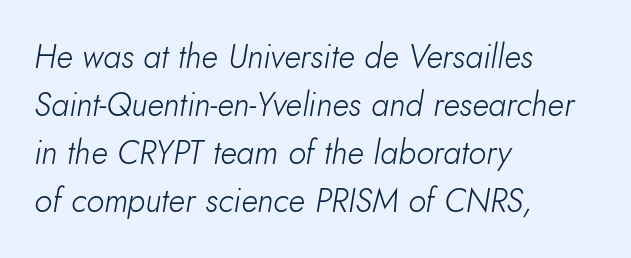
The image shows 33 px light type, italic (leaning right); set left-aligned, normal line spacing (1.45x), normal letter spacing, not underlined; low stroke contrast and a small x-height.
